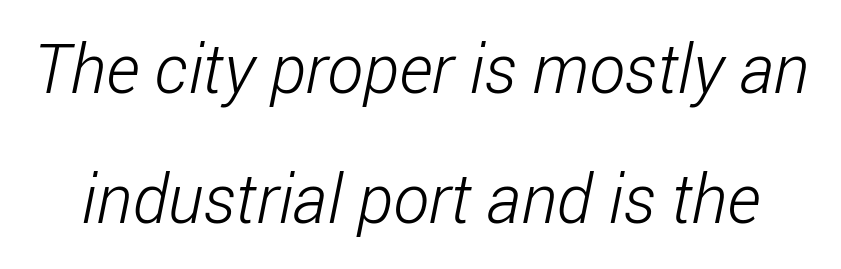
{"serif": "no", "bold": "no", "weight": "light", "width": "condensed", "stroke_contrast": "low", "x_height": "medium", "monospaced": "no", "underline": "no", "line_spacing": "loose", "line_spacing_ratio": 1.91, "letter_spacing": "normal", "letter_spacing_em": 0.0, "glyph_px": 68}
